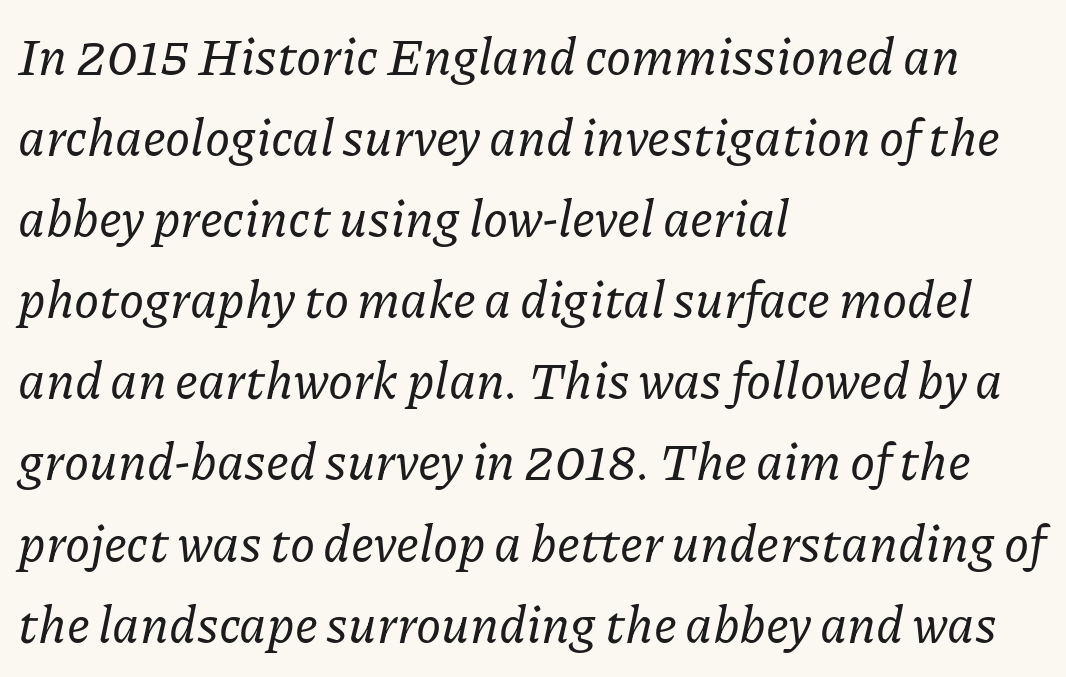
{"serif": "yes", "italic": "yes", "lean": "right", "slant_degrees": 11, "width": "normal", "stroke_contrast": "low", "x_height": "medium", "monospaced": "no", "underline": "no", "align": "left", "line_spacing": "normal", "line_spacing_ratio": 1.59, "letter_spacing": "normal", "letter_spacing_em": 0.0, "glyph_px": 51}
